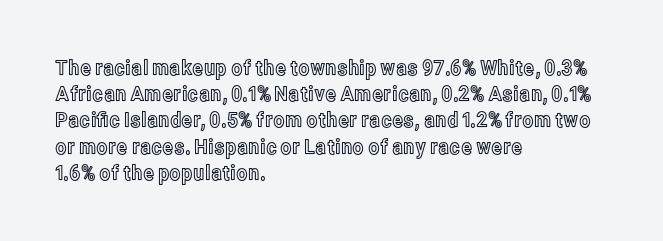
A typesetter would call this leading conventional body-copy spacing. Upright lettering throughout. This rendering uses left alignment, leaving the right contour irregular. The letterforms sit shoulder to shoulder at normal distance. Decoration check: the copy has no underline.
